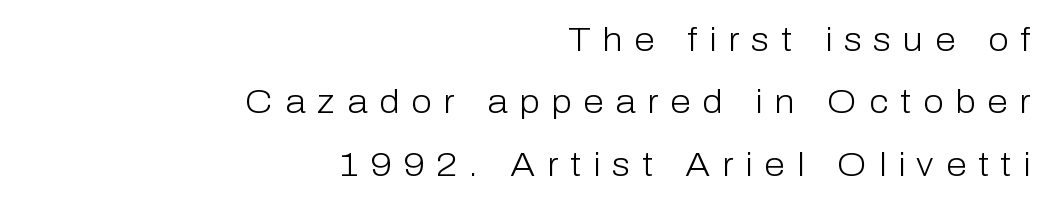
Q: Is the text bold? A: No.
Q: Is the text italic (slanted)? A: No, it is upright.
Q: Is the typeface a serif or a sans-serif typeface? A: Sans-serif.
Q: Is the text underlined? A: No.
Q: How is the paragraph aligned? A: Right-aligned.
Q: Is the spacing between letters normal or unusually wide? A: Unusually wide.
Q: Width (condensed, normal, or wide)? A: Normal.
Q: Stroke contrast? A: Low.
Q: x-height? A: Medium.
Q: Monospaced? A: No.
